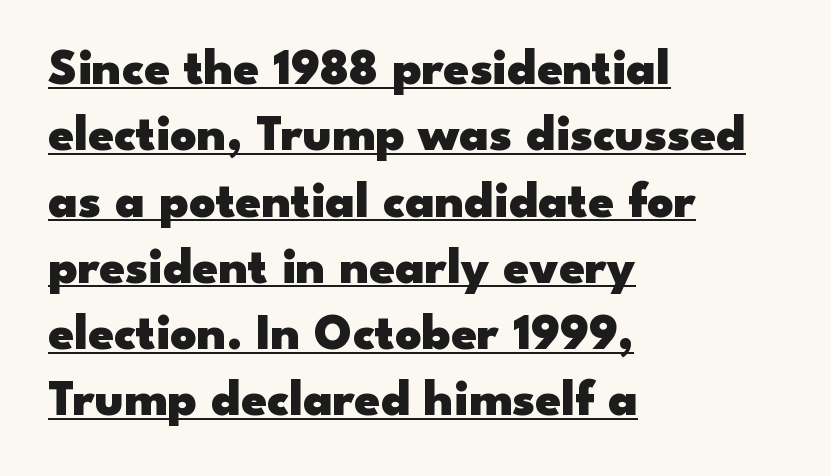
{"serif": "no", "italic": "no", "bold": "yes", "weight": "heavy", "width": "wide", "stroke_contrast": "low", "x_height": "small", "monospaced": "no", "underline": "yes", "align": "left", "line_spacing": "normal", "line_spacing_ratio": 1.3, "letter_spacing": "normal", "letter_spacing_em": 0.0, "glyph_px": 51}
